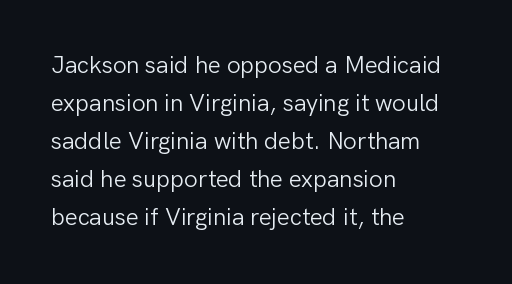
Caption: standard tracking, unaltered. How would I describe the line gaps? Plain and ordinary. Notice how the stems are strictly vertical — no italics here. The typeface has the unassuming heft of standard copy or less. The lines are quadded left.
